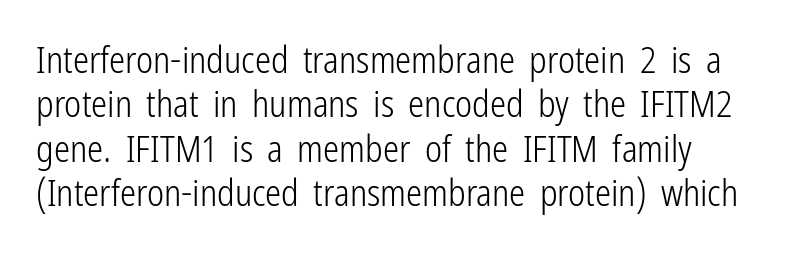
Q: Is the text bold? A: No.
Q: Is the text italic (slanted)? A: No, it is upright.
Q: Is the typeface a serif or a sans-serif typeface? A: Sans-serif.
Q: Is the text underlined? A: No.
Q: Is the spacing between letters normal or unusually wide? A: Normal.
Q: Width (condensed, normal, or wide)? A: Condensed.
Q: Stroke contrast? A: Low.
Q: x-height? A: Medium.
Q: Monospaced? A: No.
